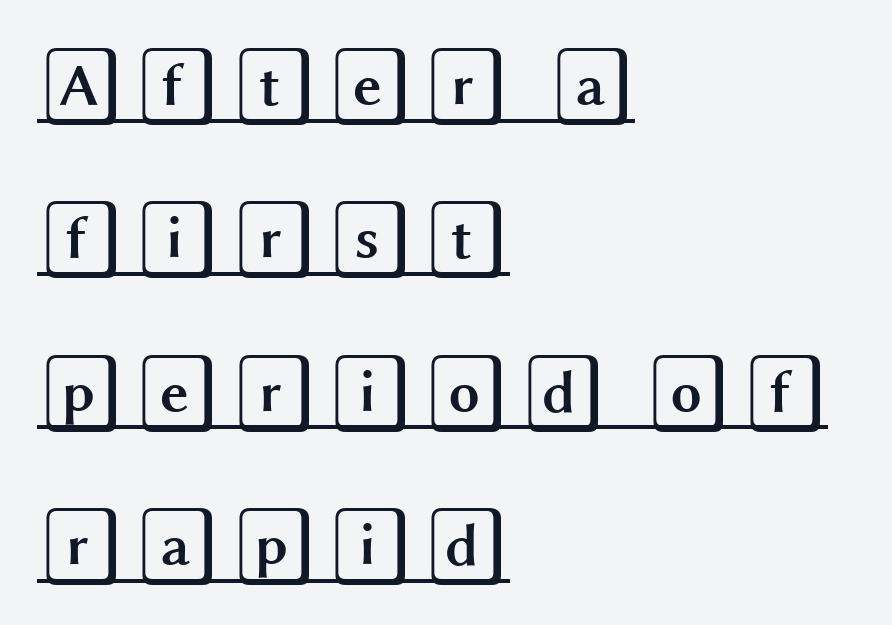
The image shows 79 px wide type, upright; set left-aligned, loose line spacing (1.94x), underlined; a large x-height.
